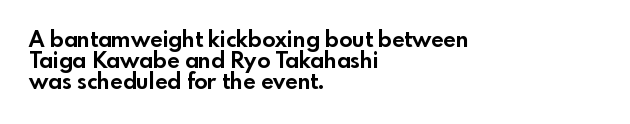
{"italic": "no", "bold": "yes", "underline": "no", "align": "left", "line_spacing": "tight", "line_spacing_ratio": 0.95, "letter_spacing": "normal", "letter_spacing_em": 0.0, "glyph_px": 22}
